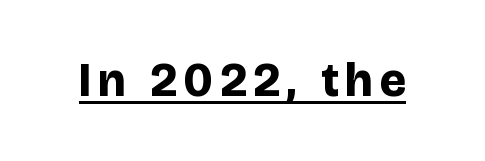
This sample has the flowing, uneven cadence of proportional lettering. Classification — sans serif. The specimen includes a rule beneath the text block's lines. Every letter is thick-stroked: bold, no question. Italic? Not at all — the glyphs are vertical.
